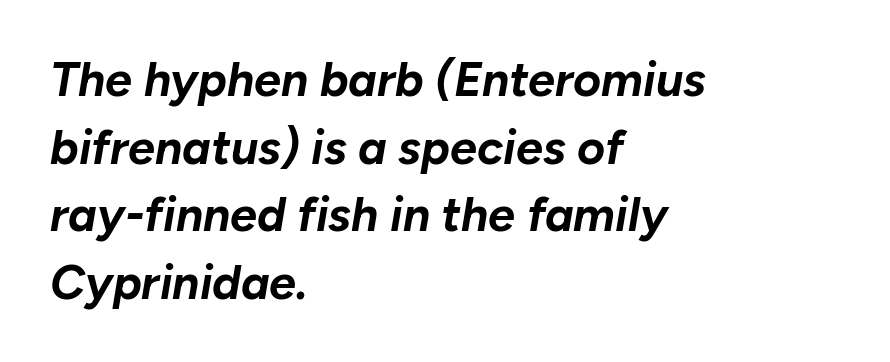
As a designer I'd log this as weight 700, bold. Is this a fixed-width face? No — the glyphs have proportional, varying widths. Alignment: flush left. Short note: letters normally spaced. Letters rest on an invisible, unmarked baseline.
